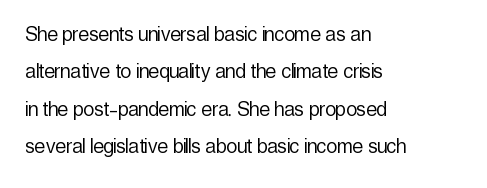
The image shows 24 px text type, upright; set left-aligned, normal line spacing (1.56x), normal letter spacing, not underlined.
